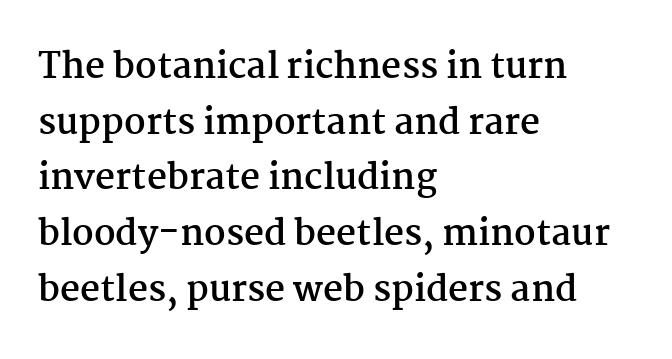
On the weight axis this lands at bold, roughly 700. The passage shown has conventional tracking throughout. This rendering employs a face with finishing strokes, i.e., a serif. The lines sit at an ordinary, default distance from one another. Only glyphs here, with clear space below each row. Every character sits straight up, as roman type does.
